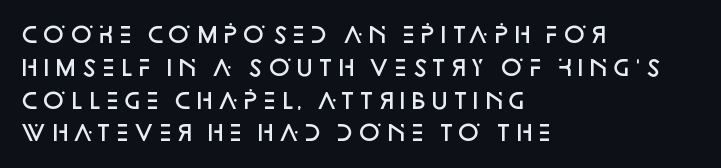
{"italic": "no", "bold": "semi", "underline": "no", "align": "left", "line_spacing": "normal", "line_spacing_ratio": 1.49, "letter_spacing": "normal", "letter_spacing_em": 0.0, "glyph_px": 22}
